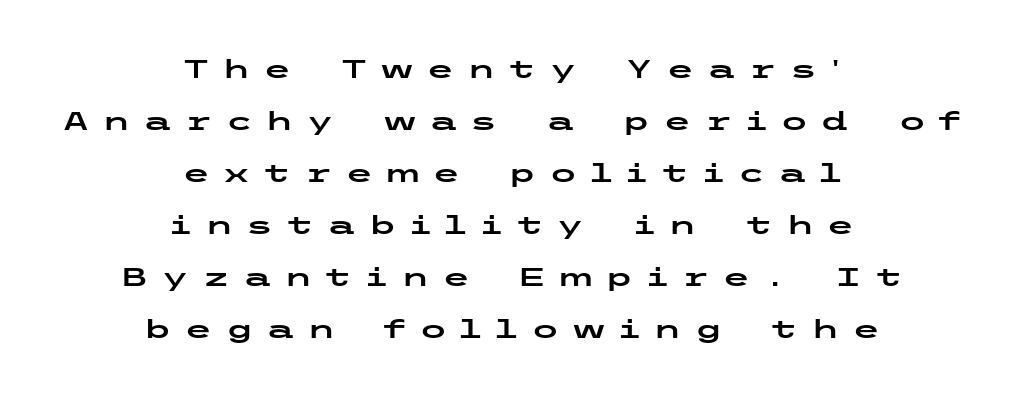
Beneath every word, the page is bare. Posture: straight, roman, zero tilt. Is the letter spacing exaggerated? Yes — the characters are pushed far apart. Teacher's note: observe the equal gaps on both sides — that is centered alignment. The designer dialed line spacing up above the default.
